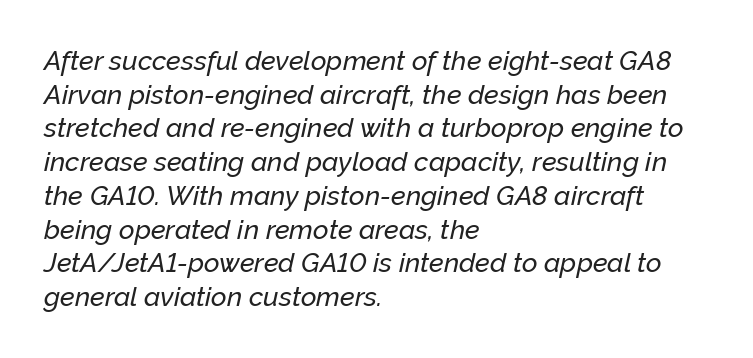
The image shows 27 px text type, italic (leaning right); set left-aligned, normal line spacing (1.25x), normal letter spacing, not underlined.
